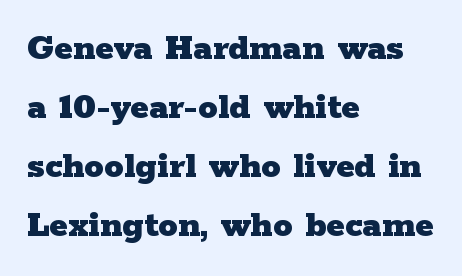
{"serif": "yes", "italic": "no", "bold": "yes", "weight": "heavy", "width": "wide", "stroke_contrast": "low", "x_height": "medium", "monospaced": "no", "underline": "no", "align": "left", "line_spacing": "normal", "line_spacing_ratio": 1.51, "letter_spacing": "normal", "letter_spacing_em": 0.0, "glyph_px": 39}
